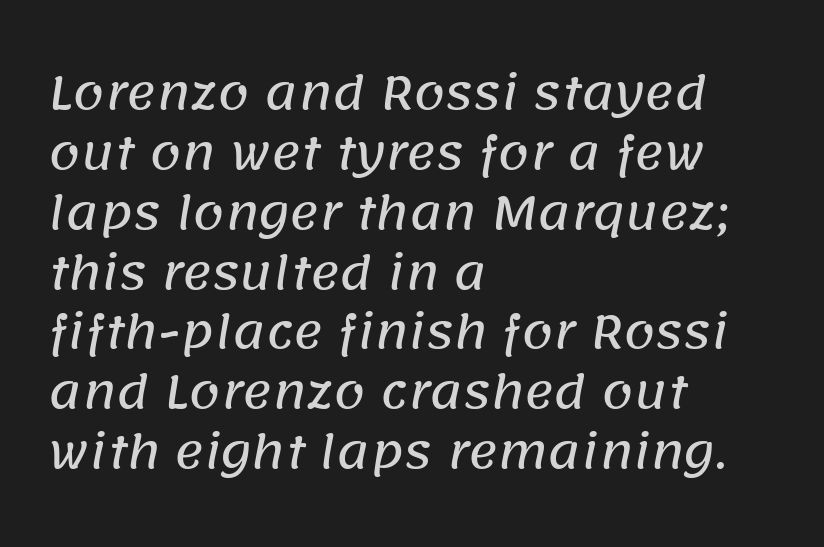
Regarding leading, the lines here are spaced in the standard way. The typeface chosen for these lines omits serifs. Do the characters align in a grid? No, the font is proportional. These lines keep a tight, regular rhythm from letter to letter. Plain, unruled lines of type. Visually the block forms a straight wall on the left and a jagged coastline on the right.
